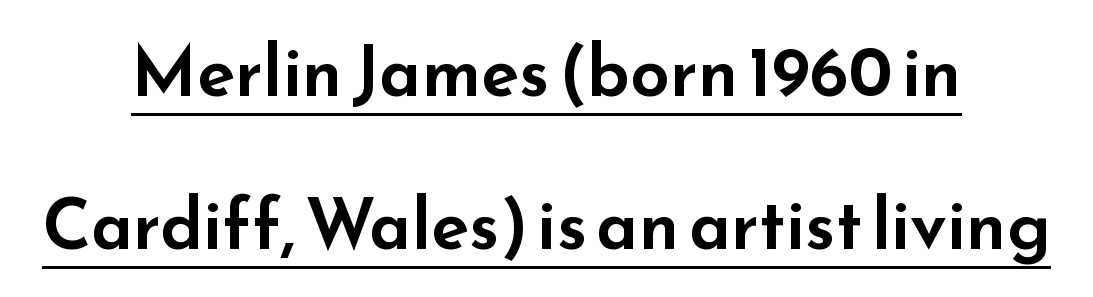
{"serif": "no", "italic": "no", "width": "wide", "stroke_contrast": "low", "x_height": "small", "monospaced": "no", "underline": "yes", "align": "center", "line_spacing": "loose", "line_spacing_ratio": 2.19, "letter_spacing": "normal", "letter_spacing_em": 0.0, "glyph_px": 70}
